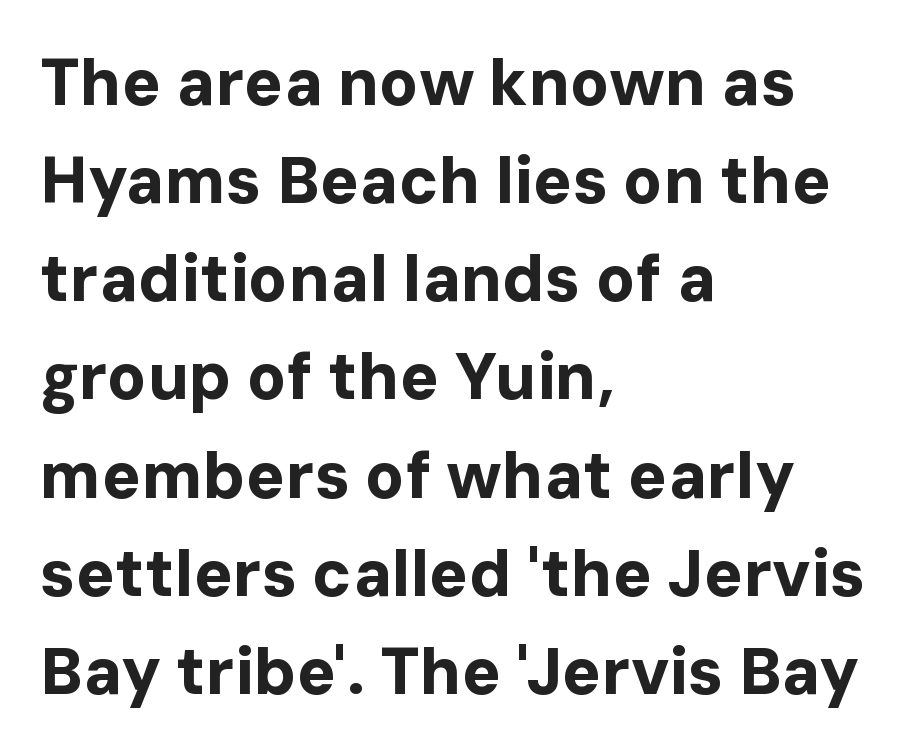
Q: Is the text bold? A: Yes.
Q: Is the text italic (slanted)? A: No, it is upright.
Q: Is the typeface a serif or a sans-serif typeface? A: Sans-serif.
Q: Is the text underlined? A: No.
Q: How is the paragraph aligned? A: Left-aligned.
Q: Is the spacing between letters normal or unusually wide? A: Normal.
Q: Is the spacing between lines tight, normal or loose? A: Normal.
Q: Width (condensed, normal, or wide)? A: Normal.
Q: Stroke contrast? A: Low.
Q: x-height? A: Medium.
Q: Monospaced? A: No.
